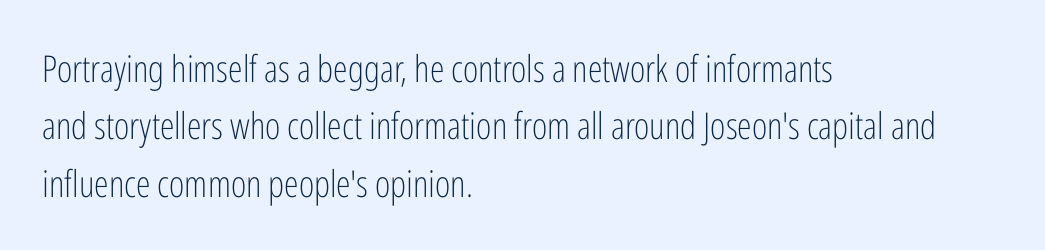
The image shows 37 px light, condensed sans-serif type, upright; set left-aligned, normal line spacing (1.55x), normal letter spacing, not underlined; low stroke contrast and a medium x-height.
